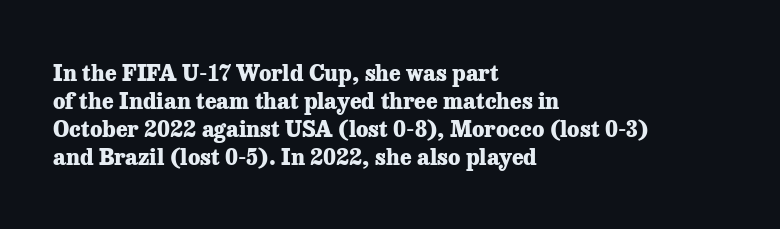
{"italic": "no", "bold": "yes", "underline": "no", "align": "left", "line_spacing": "normal", "line_spacing_ratio": 1.28, "letter_spacing": "normal", "letter_spacing_em": 0.0, "glyph_px": 22}
